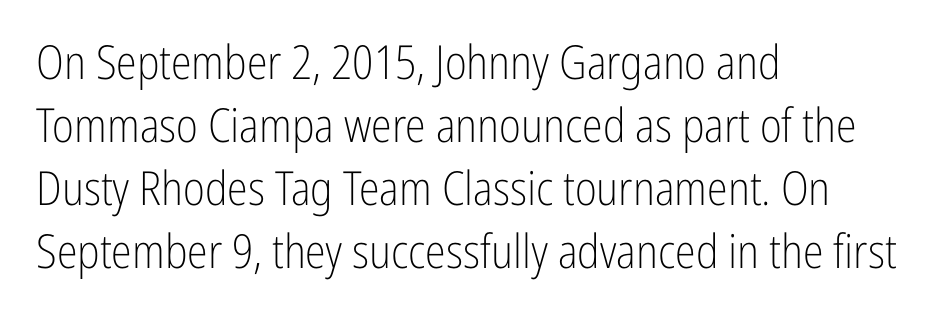
The image shows 47 px light, condensed sans-serif type, upright; set left-aligned, normal line spacing (1.34x), normal letter spacing, not underlined; low stroke contrast and a medium x-height.
